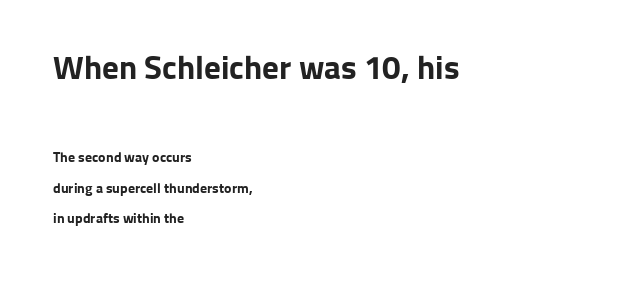
The image shows 33 px bold sans-serif type, upright; set left-aligned, loose line spacing (2.18x), normal letter spacing, not underlined; the first (top) block is 2.36x larger; low stroke contrast and a medium x-height.
